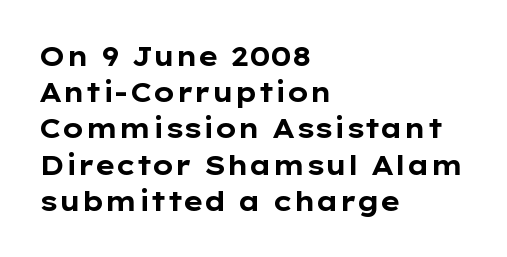
Does the weight exceed regular? Yes, all the way to bold. Inter-character spacing is left at the font's built-in metrics. If you drew a ruler down the left edge, every line would touch it. Only glyphs here, with clear space below each row. This sample keeps an unexceptional amount of space between lines.
